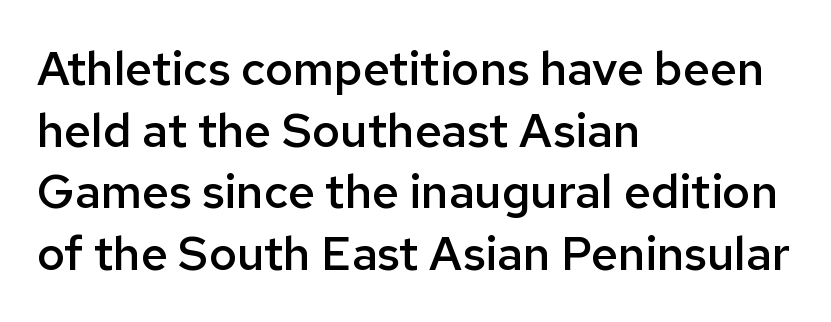
Here the designer chose a conventional face with non-uniform glyph widths. If you drew a ruler down the left edge, every line would touch it. Does the lettering tilt? It doesn't — this is upright. Honestly, the letter spacing is just normal — you wouldn't notice it.
